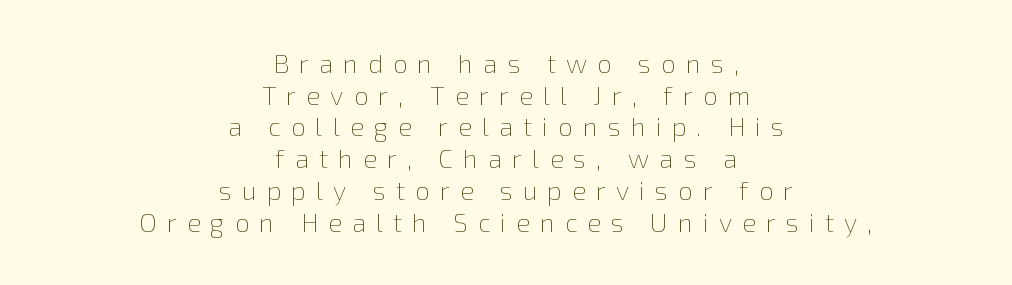
Q: Is the text bold? A: No.
Q: Is the text italic (slanted)? A: No, it is upright.
Q: Is the text underlined? A: No.
Q: How is the paragraph aligned? A: Centered.
Q: Is the spacing between letters normal or unusually wide? A: Unusually wide.
